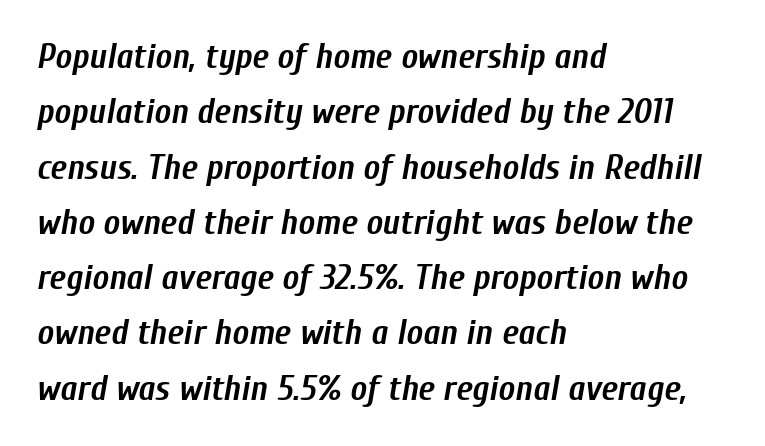
Descenders hang freely into open space. Note the varied advance widths — an 'i' is clearly narrower than an 'm'. Yep, that's italic — everything's leaning. Typographic density is high because the face is bold.
